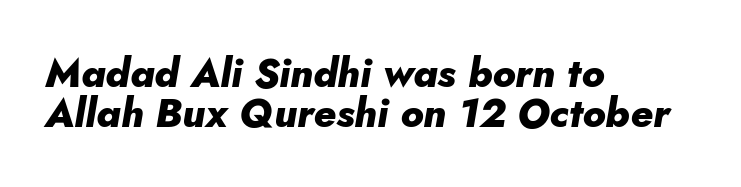
{"italic": "yes", "lean": "right", "slant_degrees": 10, "bold": "yes", "weight": "heavy", "width": "normal", "stroke_contrast": "low", "x_height": "small", "monospaced": "no", "underline": "no", "align": "left", "line_spacing": "tight", "line_spacing_ratio": 1.01, "letter_spacing": "normal", "letter_spacing_em": 0.0, "glyph_px": 40}
